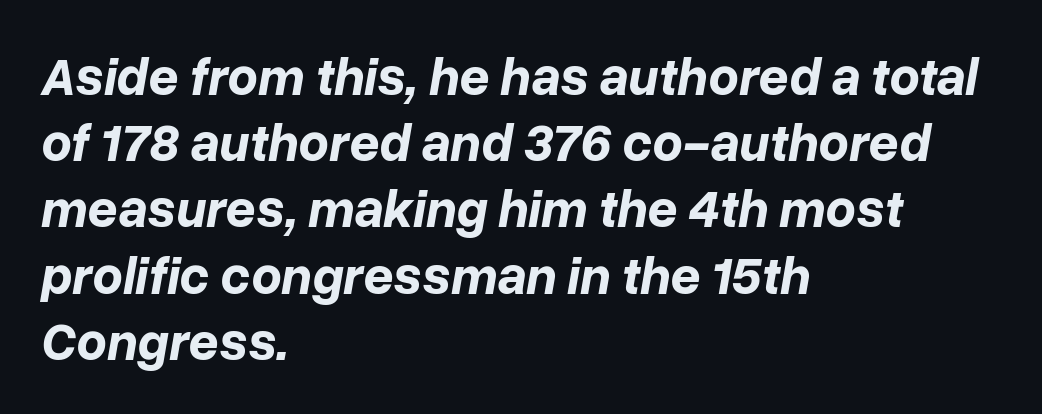
The image shows 53 px bold type, italic (leaning right); set left-aligned, normal line spacing (1.25x), normal letter spacing, not underlined; low stroke contrast and a medium x-height.
